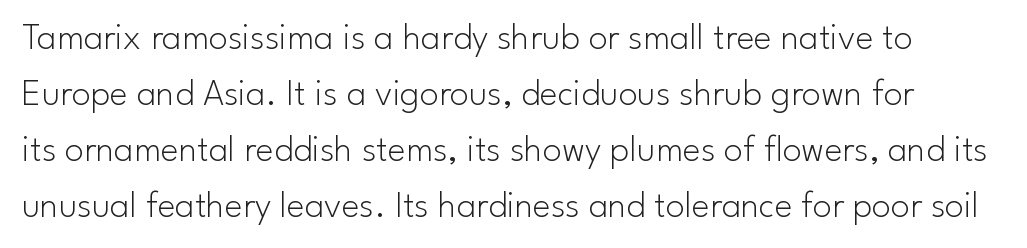
The image shows 38 px light sans-serif type, upright; set normal line spacing (1.47x), normal letter spacing, not underlined; low stroke contrast and a small x-height.
